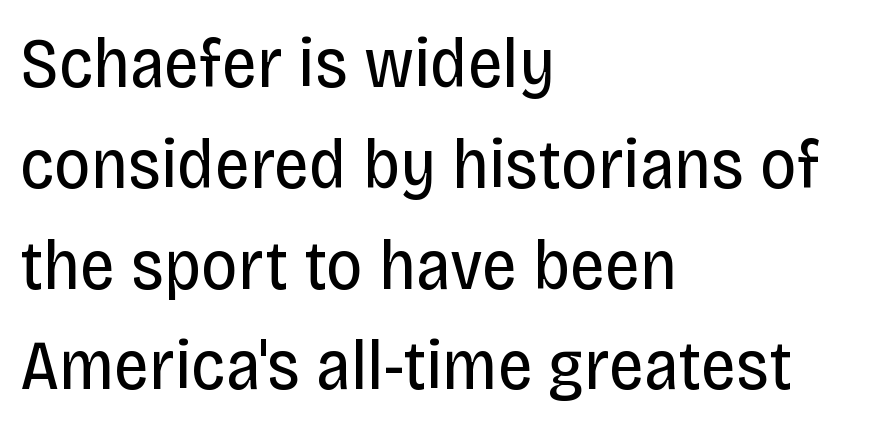
Q: Is the text bold? A: No.
Q: Is the text italic (slanted)? A: No, it is upright.
Q: Is the typeface a serif or a sans-serif typeface? A: Sans-serif.
Q: Is the text underlined? A: No.
Q: How is the paragraph aligned? A: Left-aligned.
Q: Is the spacing between letters normal or unusually wide? A: Normal.
Q: Is the spacing between lines tight, normal or loose? A: Normal.
Q: Width (condensed, normal, or wide)? A: Condensed.
Q: Stroke contrast? A: Low.
Q: x-height? A: Large.
Q: Monospaced? A: No.
